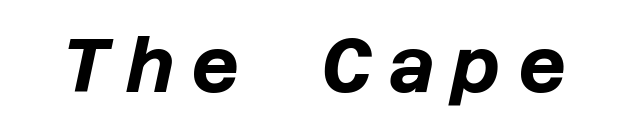
You'd pick this weight for a headline — it's a proper bold. Does extra space separate the letters? Yes, quite a lot of it. The font's italic variant was chosen for this text. The space beneath each line is pristine and unruled.
